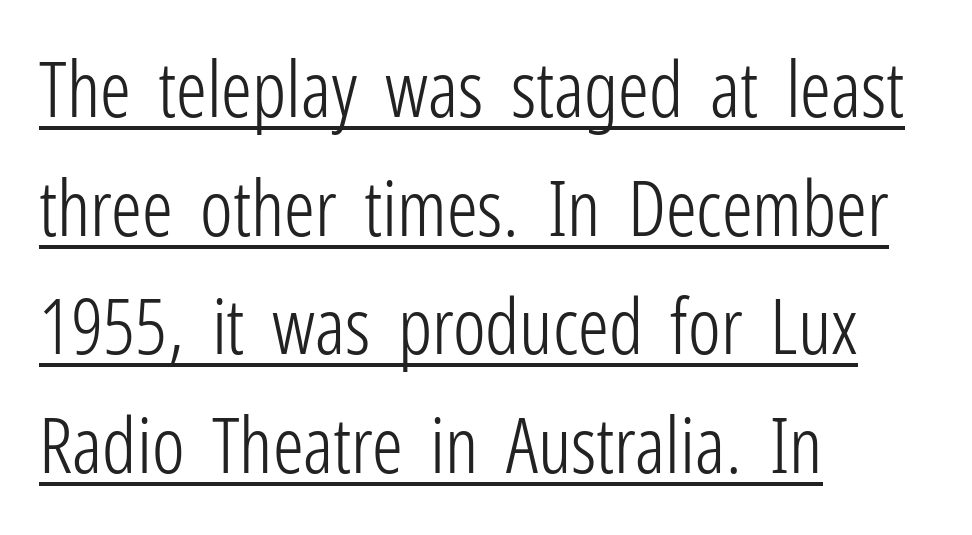
The image shows 77 px light, condensed sans-serif type, upright; set left-aligned, normal line spacing (1.54x), normal letter spacing, underlined; low stroke contrast and a medium x-height.
